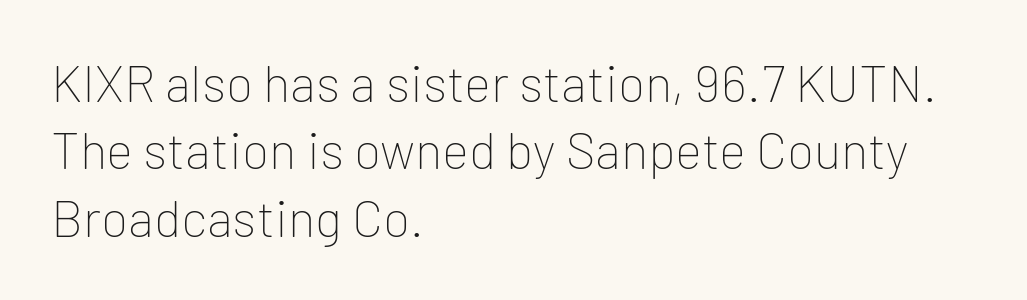
{"serif": "no", "italic": "no", "bold": "no", "weight": "thin", "width": "normal", "stroke_contrast": "low", "x_height": "medium", "monospaced": "no", "underline": "no", "align": "left", "line_spacing": "normal", "line_spacing_ratio": 1.32, "letter_spacing": "normal", "letter_spacing_em": 0.0, "glyph_px": 51}
